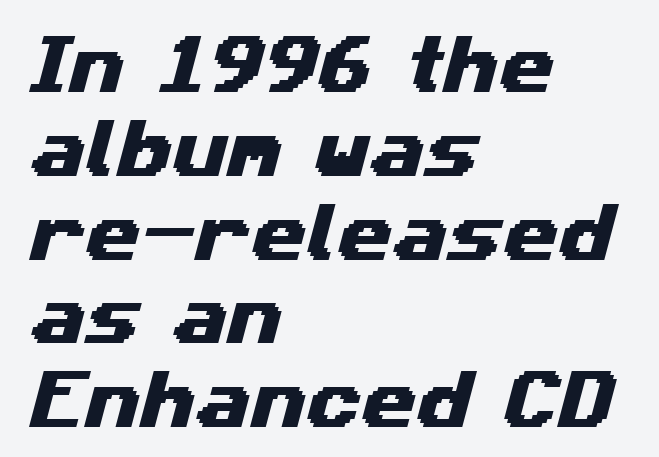
Q: Is the typeface a serif or a sans-serif typeface? A: Sans-serif.
Q: Is the text underlined? A: No.
Q: How is the paragraph aligned? A: Left-aligned.
Q: Is the spacing between letters normal or unusually wide? A: Normal.
Q: Is the spacing between lines tight, normal or loose? A: Normal.
Q: Width (condensed, normal, or wide)? A: Wide.
Q: Stroke contrast? A: Medium.
Q: x-height? A: Medium.
Q: Monospaced? A: No.
